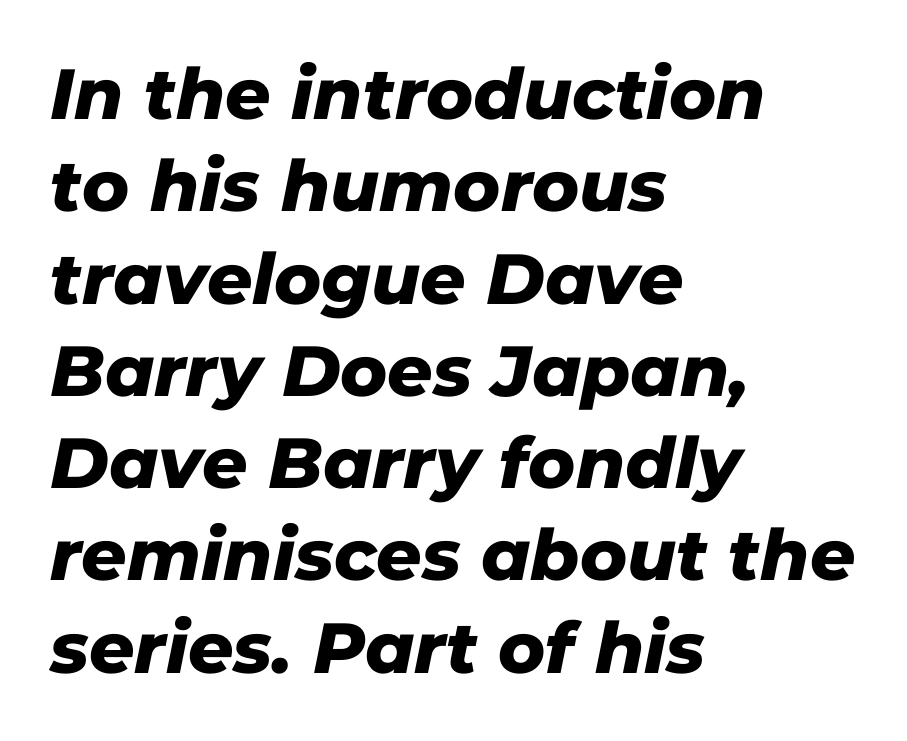
Whoever set this chose a conventional vertical rhythm. The paragraph has a hard left edge and a soft right edge. Anything drawn beneath the words? Only blank space. The letters advance in unequal steps, a hallmark of proportional type.
